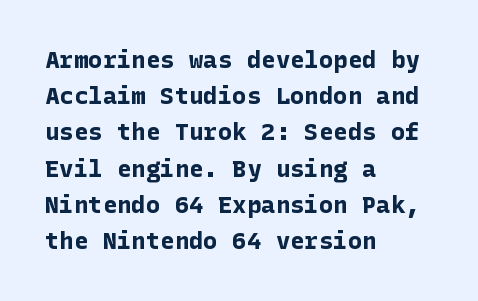
Q: Is the text bold? A: Yes.
Q: Is the text italic (slanted)? A: No, it is upright.
Q: Is the text underlined? A: No.
Q: How is the paragraph aligned? A: Left-aligned.
Q: Is the spacing between letters normal or unusually wide? A: Normal.
Q: Is the spacing between lines tight, normal or loose? A: Normal.
